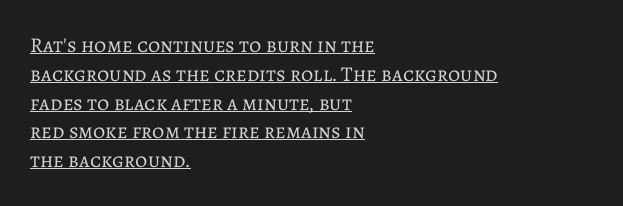
Q: Is the text bold? A: No.
Q: Is the text italic (slanted)? A: No, it is upright.
Q: Is the text underlined? A: Yes.
Q: How is the paragraph aligned? A: Left-aligned.
Q: Is the spacing between letters normal or unusually wide? A: Normal.
Q: Is the spacing between lines tight, normal or loose? A: Normal.
